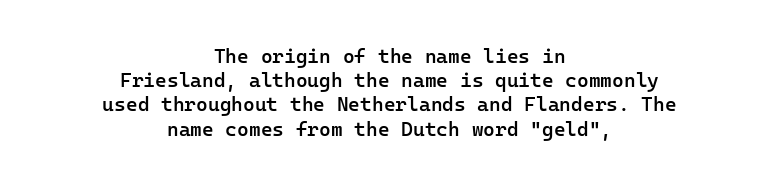
This rendering uses center alignment, leaving both contours irregular but symmetric. Tall strokes in this sample are plumb rather than angled. Each word holds together tightly as a unit, with standard inter-letter gaps. A somewhat darkened texture: the type is semibold rather than bold.
